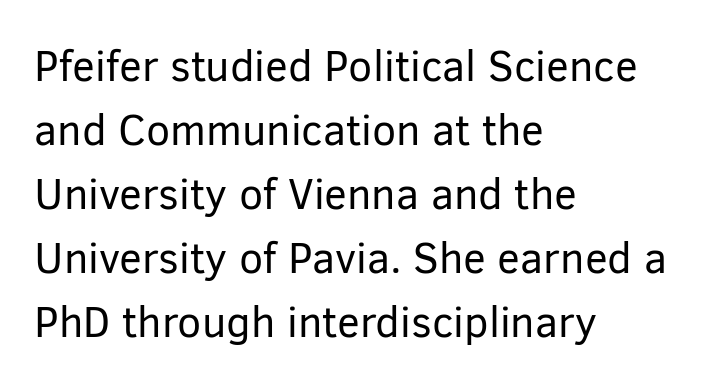
Think of a printed novel: that variable character pitch is what you see here. The paragraph has a hard left edge and a soft right edge. In terms of letterspacing, this is plain default setting. The glyphs in this specimen are sans serif. Each new line begins a customary step beneath the previous one. A clean baseline with only descenders dipping below it.
